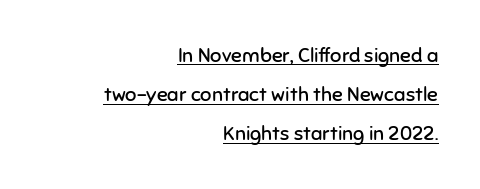
The image shows 20 px text type, upright; set right-aligned, loose line spacing (1.96x), normal letter spacing, underlined.
